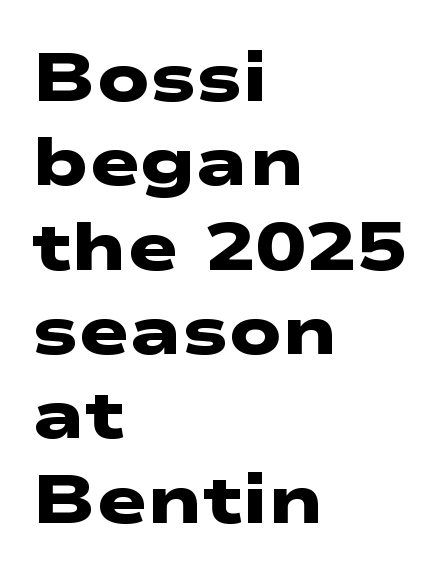
{"serif": "no", "bold": "yes", "weight": "heavy", "width": "wide", "stroke_contrast": "low", "x_height": "medium", "monospaced": "no", "underline": "no", "align": "left", "line_spacing_ratio": 1.24, "letter_spacing": "normal", "letter_spacing_em": 0.0, "glyph_px": 68}
